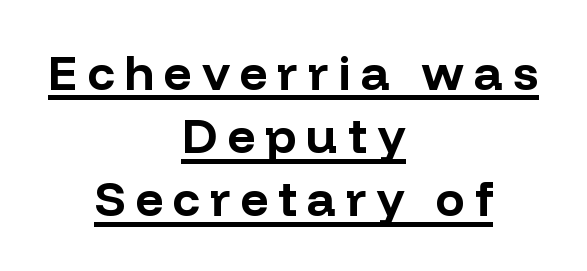
The passage shown is typed in a proportional face where columns would drift. This is underlined copy, the kind a proofreader might mark for attention. Unlike a traditional serif, this face leaves its strokes unadorned. Weight: bold. Rows of type keep a routine distance in the vertical direction.
